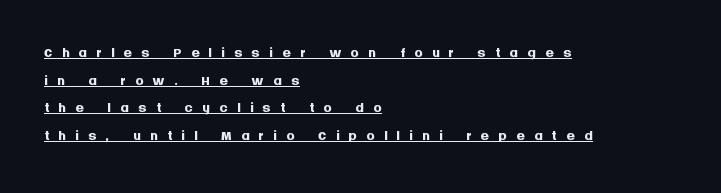
The image shows 21 px bold type, upright; set left-aligned, normal line spacing (1.31x), unusually wide letter spacing (+0.43 em), underlined.
